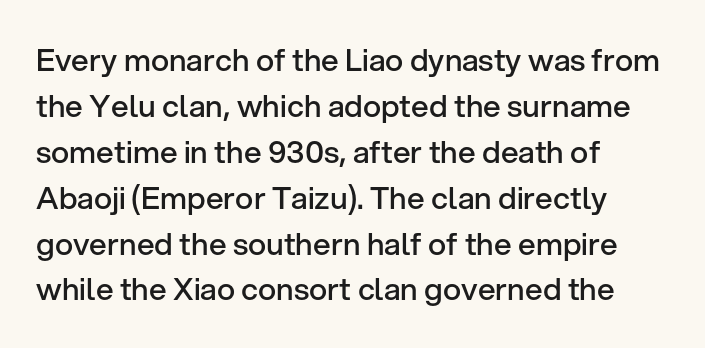
Varying glyph widths throughout — classic text-font behaviour. Rule under the text: the space is simply empty. The rows are spaced the way most documents space them. It's the straight-up-and-down kind of type. Slightly chunky letters — semibold, I'd say, not full bold.
